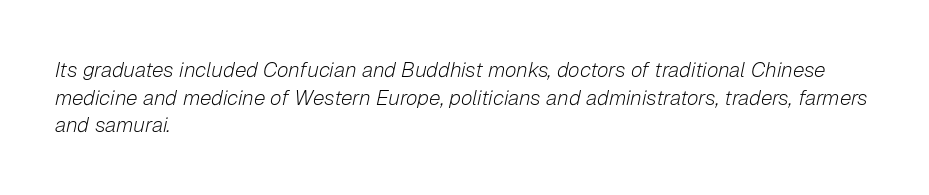
Q: Is the text bold? A: No.
Q: Is the text italic (slanted)? A: Yes, it leans right by about 12 degrees.
Q: Is the text underlined? A: No.
Q: How is the paragraph aligned? A: Left-aligned.
Q: Is the spacing between letters normal or unusually wide? A: Normal.
Q: Is the spacing between lines tight, normal or loose? A: Normal.
